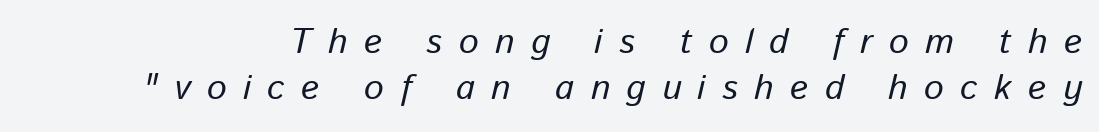
{"italic": "yes", "lean": "right", "slant_degrees": 13, "width": "normal", "stroke_contrast": "low", "x_height": "medium", "monospaced": "no", "underline": "no", "line_spacing": "normal", "line_spacing_ratio": 1.31, "letter_spacing": "wide", "letter_spacing_em": 0.47, "glyph_px": 35}
